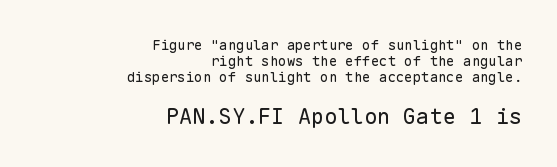
{"italic": "no", "bold": "no", "underline": "no", "align": "right", "line_spacing_ratio": 1.16, "letter_spacing": "normal", "letter_spacing_em": 0.0, "larger_block": "second", "size_ratio": 1.57, "glyph_px": 22}
